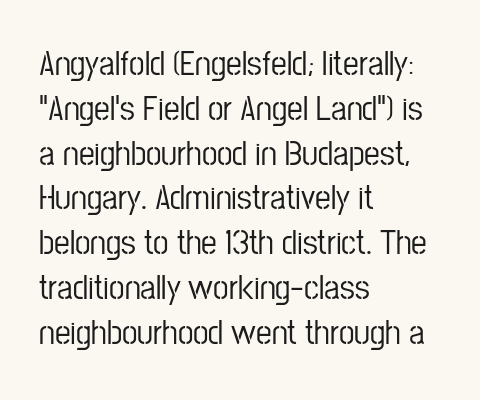
Q: Is the text italic (slanted)? A: No, it is upright.
Q: Is the typeface a serif or a sans-serif typeface? A: Sans-serif.
Q: Is the text underlined? A: No.
Q: How is the paragraph aligned? A: Left-aligned.
Q: Is the spacing between letters normal or unusually wide? A: Normal.
Q: Is the spacing between lines tight, normal or loose? A: Normal.
Q: Width (condensed, normal, or wide)? A: Condensed.
Q: Stroke contrast? A: Low.
Q: x-height? A: Medium.
Q: Monospaced? A: No.
